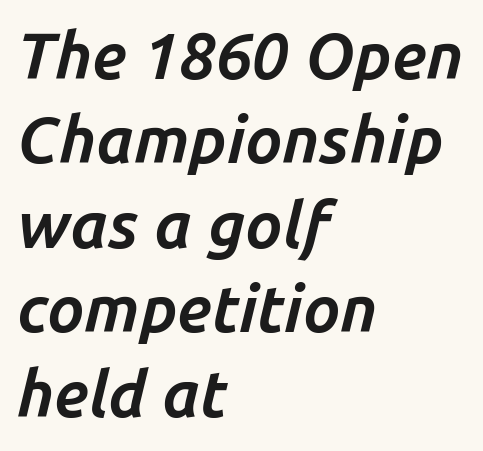
Q: Is the text bold? A: Yes.
Q: Is the text italic (slanted)? A: Yes, it leans right by about 14 degrees.
Q: Is the text underlined? A: No.
Q: How is the paragraph aligned? A: Left-aligned.
Q: Is the spacing between letters normal or unusually wide? A: Normal.
Q: Is the spacing between lines tight, normal or loose? A: Normal.
Q: Width (condensed, normal, or wide)? A: Normal.
Q: Stroke contrast? A: Low.
Q: x-height? A: Medium.
Q: Monospaced? A: No.
